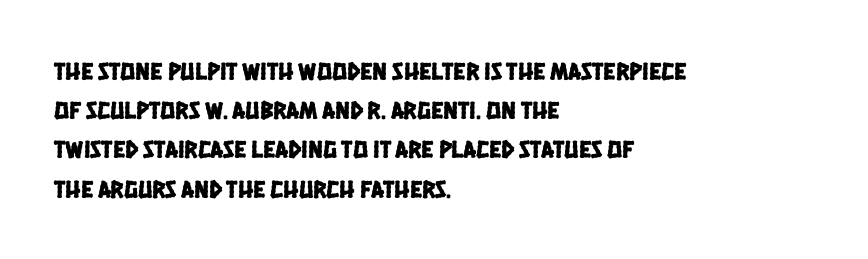
The lines are quadded left. Observe the ordinary spacing: letters are neighbours, not strangers. The string is rendered with underlining switched off. Each new line begins a customary step beneath the previous one.
